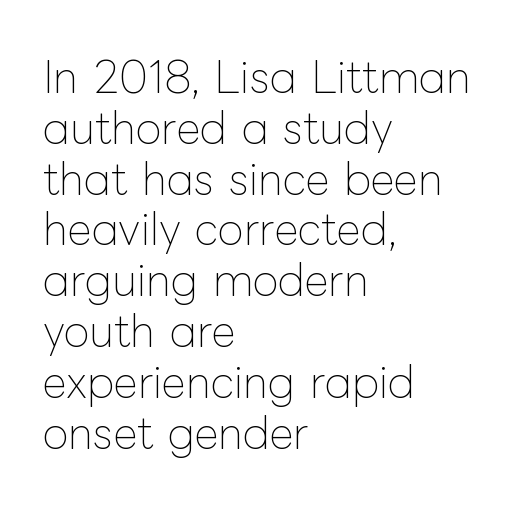
{"italic": "no", "bold": "no", "weight": "thin", "width": "normal", "stroke_contrast": "low", "x_height": "medium", "monospaced": "no", "underline": "no", "align": "left", "line_spacing_ratio": 1.21, "letter_spacing": "normal", "letter_spacing_em": 0.0, "glyph_px": 42}
